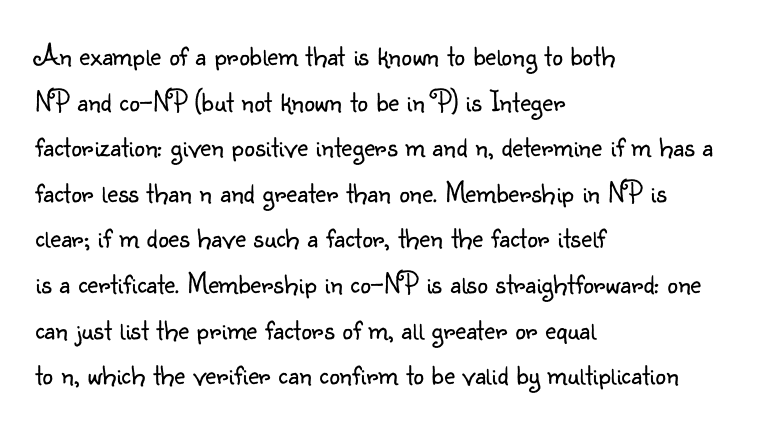
A light-to-regular cut is what we see here. Is the letter spacing exaggerated? No — it looks like the ordinary default. No word sits above an underline. A student would call this left alignment; a typographer would say flush left, rag right.
